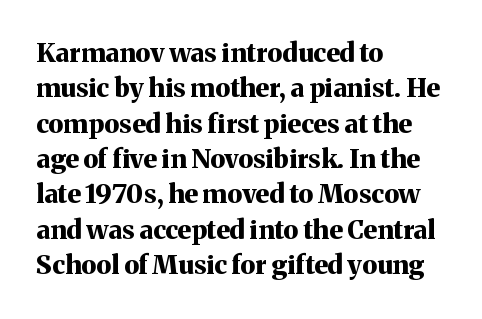
Q: Is the text bold? A: Yes.
Q: Is the text italic (slanted)? A: No, it is upright.
Q: Is the text underlined? A: No.
Q: How is the paragraph aligned? A: Left-aligned.
Q: Is the spacing between letters normal or unusually wide? A: Normal.
Q: Is the spacing between lines tight, normal or loose? A: Normal.
